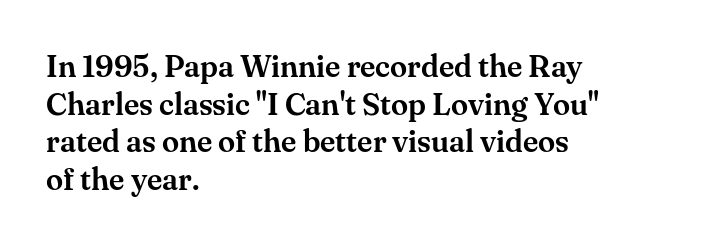
Observe the serifs anchoring each vertical stroke in this sample. Quick note: underline off. No extra tracking has been applied to these lines. Do the characters align in a grid? No, the font is proportional.
